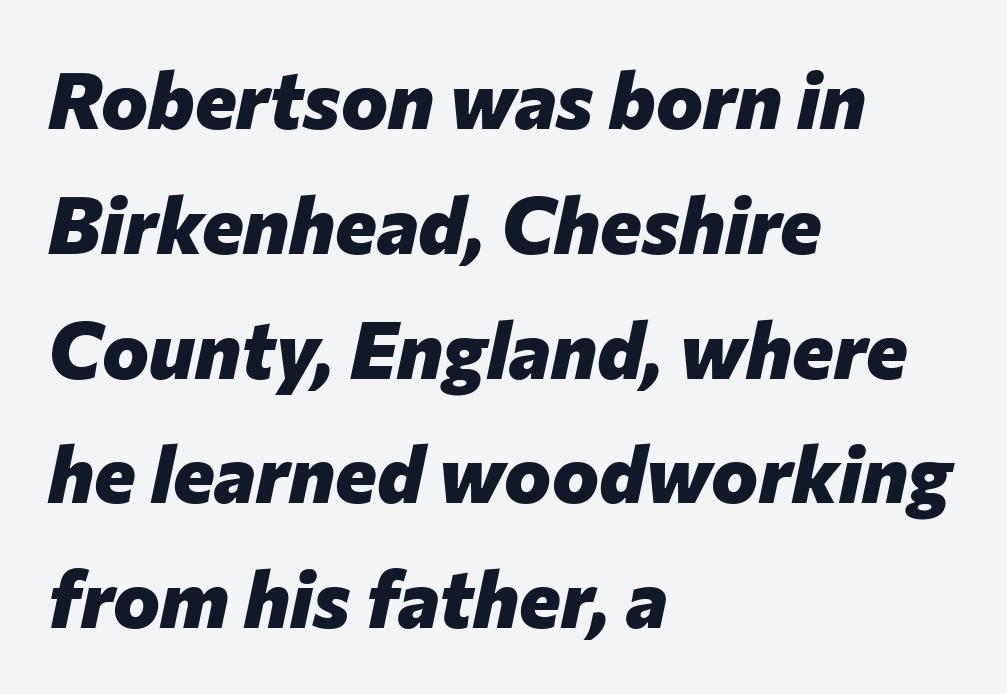
The image shows 79 px heavy type, italic (leaning right); set left-aligned, normal line spacing (1.58x), normal letter spacing, not underlined; low stroke contrast and a medium x-height.
